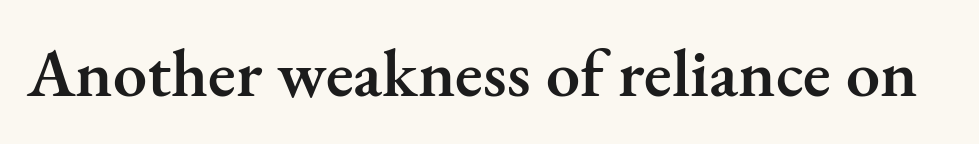
Ascenders rise straight up at ninety degrees. A fair bit of extra ink — the face is semibold, not bold. The text was rendered using a seriffed face with decorative stroke endings. How are the letters spaced? Ordinarily, with no added tracking.
